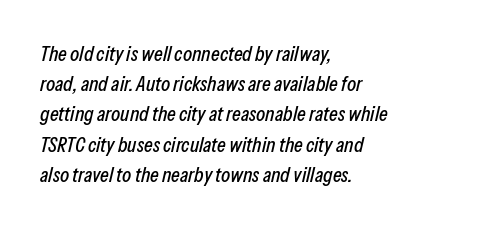
Q: Is the text italic (slanted)? A: Yes, it leans right by about 13 degrees.
Q: Is the text underlined? A: No.
Q: How is the paragraph aligned? A: Left-aligned.
Q: Is the spacing between letters normal or unusually wide? A: Normal.
Q: Is the spacing between lines tight, normal or loose? A: Normal.
